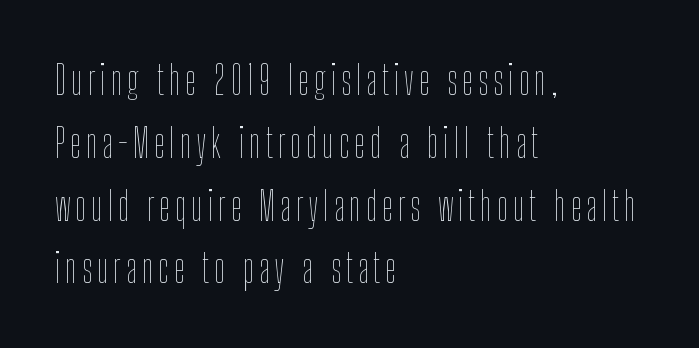
Only glyphs here, with clear space below each row. Horizontally, the lines are justified to the leading edge only. How would I describe the line gaps? Plain and ordinary. Here the designer chose a conventional face with non-uniform glyph widths.
